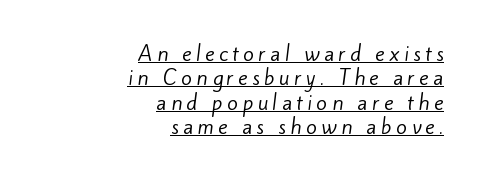
The image shows 20 px text type; set right-aligned, line spacing 1.22x, unusually wide letter spacing (+0.22 em), underlined.
